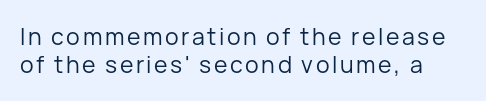
The image shows 23 px text type, upright; set line spacing 1.22x, not underlined.
